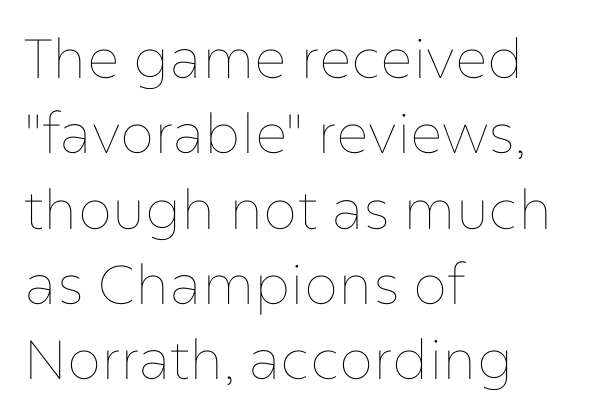
The image shows 55 px thin type, upright; set left-aligned, normal line spacing (1.37x), normal letter spacing, not underlined; low stroke contrast and a medium x-height.
